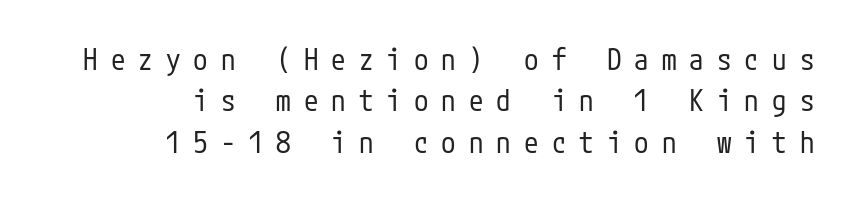
The image shows 29 px regular-weight, condensed sans-serif type, upright; set right-aligned, normal line spacing (1.43x), unusually wide letter spacing (+0.45 em), not underlined; low stroke contrast and a medium x-height.
